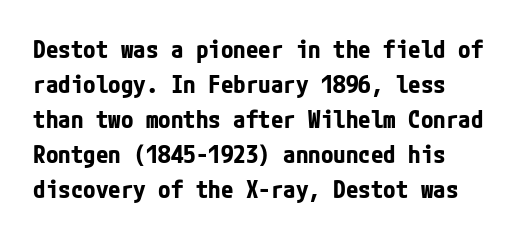
{"italic": "no", "bold": "yes", "underline": "no", "line_spacing": "normal", "line_spacing_ratio": 1.4, "letter_spacing": "normal", "letter_spacing_em": 0.0, "glyph_px": 25}
